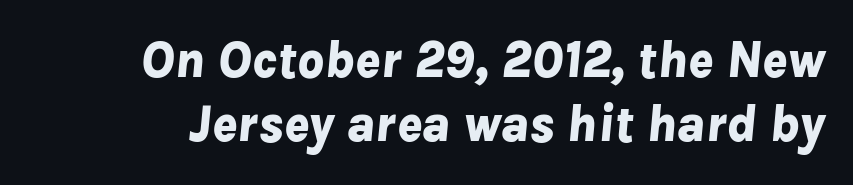
Spacing verdict: proportional, widths tailored to each character. If you drew a line through each stem, it would be angled. The glyphs have the mass of a bold cut. The rendering keeps characters at their native spacing. Each row of text sits above clean, open space.
